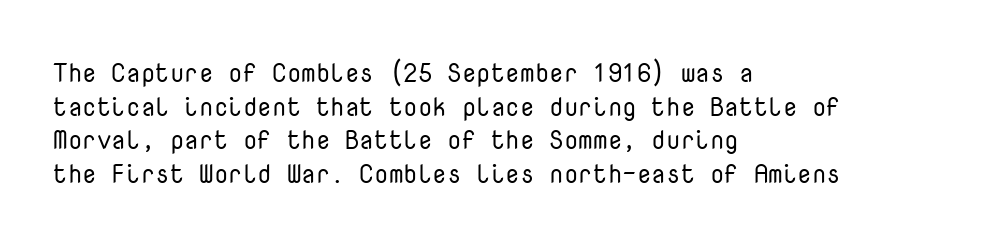
Q: Is the text bold? A: No.
Q: Is the text italic (slanted)? A: No, it is upright.
Q: Is the text underlined? A: No.
Q: How is the paragraph aligned? A: Left-aligned.
Q: Is the spacing between letters normal or unusually wide? A: Normal.
Q: Is the spacing between lines tight, normal or loose? A: Normal.
